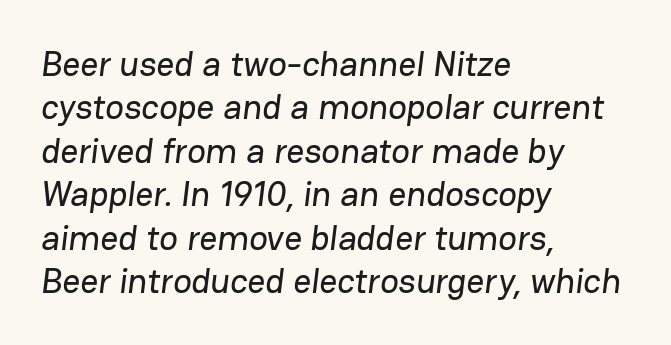
{"serif": "no", "width": "normal", "stroke_contrast": "low", "x_height": "medium", "monospaced": "no", "underline": "no", "align": "left", "line_spacing_ratio": 1.24, "letter_spacing": "normal", "letter_spacing_em": 0.0, "glyph_px": 35}
